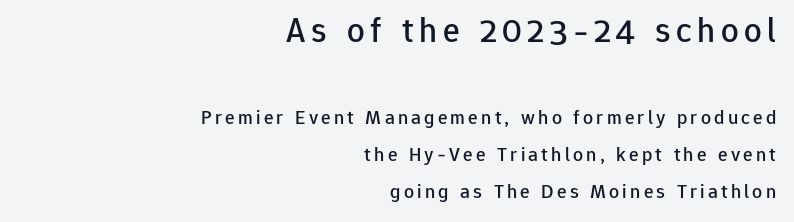
Q: Is the text italic (slanted)? A: No, it is upright.
Q: Is the typeface a serif or a sans-serif typeface? A: Sans-serif.
Q: Is the text underlined? A: No.
Q: How is the paragraph aligned? A: Right-aligned.
Q: Which block of text is set in a larger size, the first (top) or the second (bottom)? A: The first (top) one.
Q: Width (condensed, normal, or wide)? A: Normal.
Q: Stroke contrast? A: Low.
Q: x-height? A: Medium.
Q: Monospaced? A: No.
